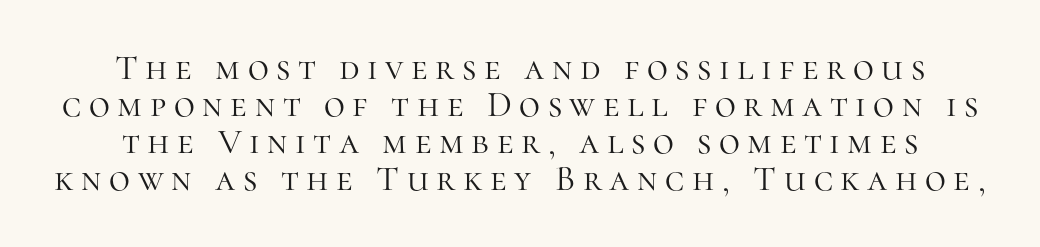
Q: Is the text bold? A: No.
Q: Is the text italic (slanted)? A: No, it is upright.
Q: Is the typeface a serif or a sans-serif typeface? A: Serif.
Q: Is the text underlined? A: No.
Q: Is the spacing between letters normal or unusually wide? A: Unusually wide.
Q: Is the spacing between lines tight, normal or loose? A: Tight.
Q: Width (condensed, normal, or wide)? A: Normal.
Q: Stroke contrast? A: High.
Q: x-height? A: Medium.
Q: Monospaced? A: No.
